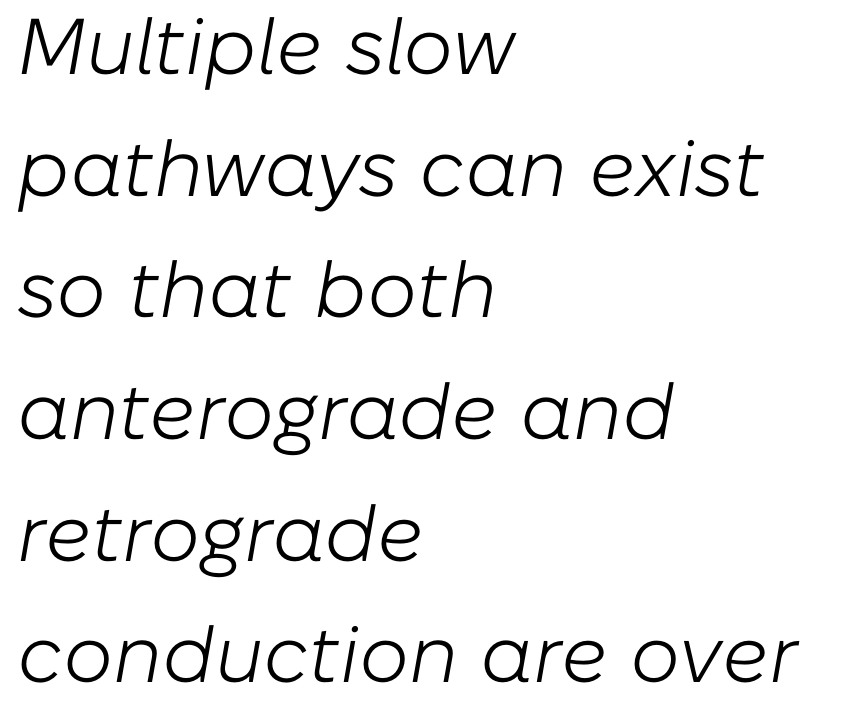
The image shows 79 px light type, italic (leaning right); set left-aligned, normal line spacing (1.54x), normal letter spacing, not underlined; low stroke contrast and a medium x-height.
